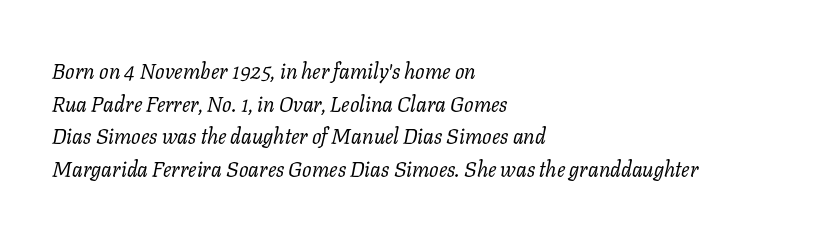
The image shows 21 px text type, italic (leaning right); set left-aligned, normal line spacing (1.55x), normal letter spacing, not underlined.
